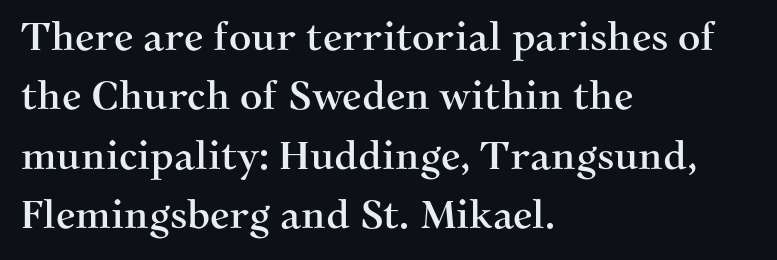
Q: Is the text italic (slanted)? A: No, it is upright.
Q: Is the typeface a serif or a sans-serif typeface? A: Serif.
Q: Is the text underlined? A: No.
Q: How is the paragraph aligned? A: Left-aligned.
Q: Is the spacing between letters normal or unusually wide? A: Normal.
Q: Is the spacing between lines tight, normal or loose? A: Normal.
Q: Width (condensed, normal, or wide)? A: Normal.
Q: Stroke contrast? A: Medium.
Q: x-height? A: Medium.
Q: Monospaced? A: No.
